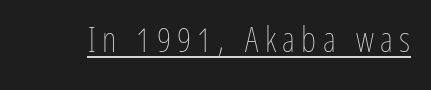
Stroke mass is kept to a normal reading level or below. Do the letters lean? They stand straight. The typesetter has applied underlining to the passage shown. The rendering uses natural spacing where letterforms have individual widths.
